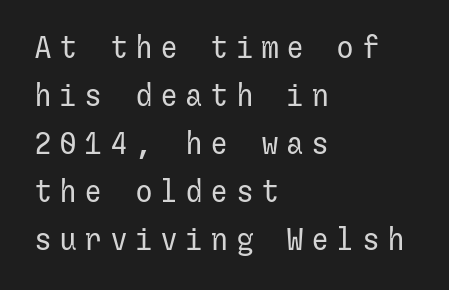
Q: Is the text bold? A: No.
Q: Is the text italic (slanted)? A: No, it is upright.
Q: Is the typeface a serif or a sans-serif typeface? A: Sans-serif.
Q: Is the text underlined? A: No.
Q: How is the paragraph aligned? A: Left-aligned.
Q: Is the spacing between letters normal or unusually wide? A: Unusually wide.
Q: Is the spacing between lines tight, normal or loose? A: Normal.
Q: Width (condensed, normal, or wide)? A: Normal.
Q: Stroke contrast? A: Low.
Q: x-height? A: Medium.
